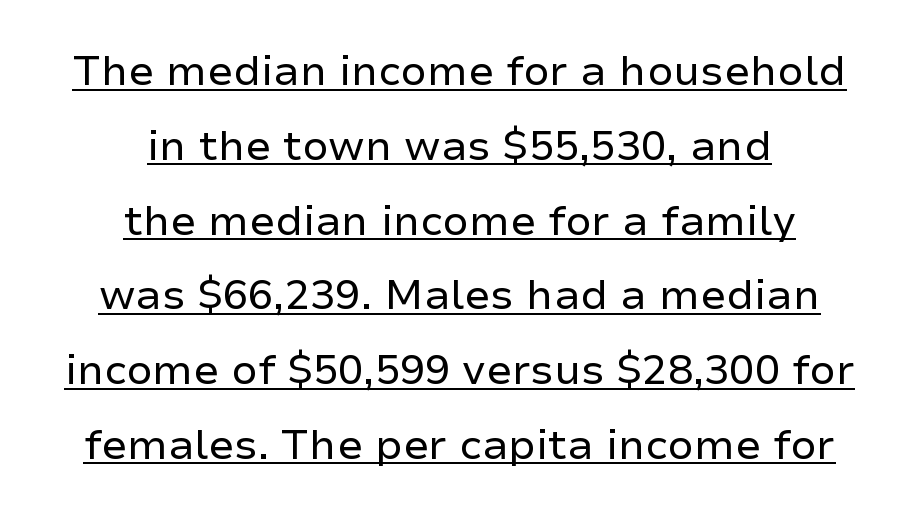
{"serif": "no", "italic": "no", "bold": "no", "weight": "regular", "width": "normal", "stroke_contrast": "low", "x_height": "medium", "monospaced": "no", "underline": "yes", "align": "center", "line_spacing_ratio": 1.78, "letter_spacing": "normal", "letter_spacing_em": 0.0, "glyph_px": 42}
